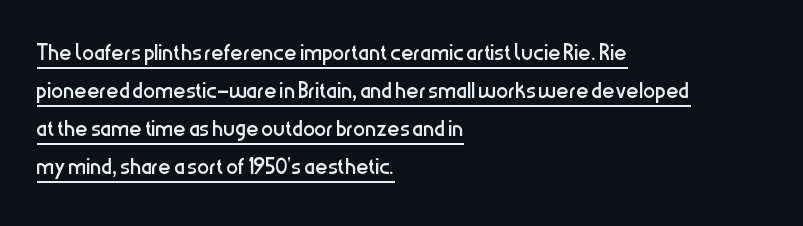
The image shows 30 px regular-weight, condensed sans-serif type, upright; set left-aligned, normal line spacing (1.27x), normal letter spacing, underlined; low stroke contrast and a medium x-height.
